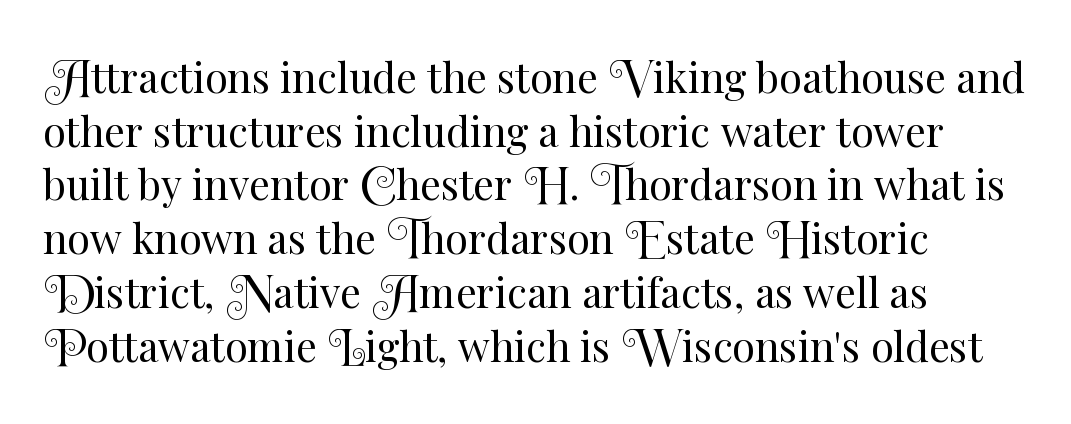
The image shows 41 px regular-weight type, upright; set left-aligned, normal line spacing (1.31x), normal letter spacing, not underlined; medium stroke contrast and a small x-height.
